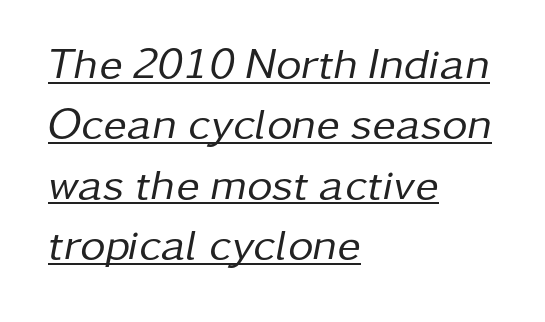
The image shows 44 px regular-weight type, italic (leaning right); set left-aligned, normal line spacing (1.37x), normal letter spacing, underlined; low stroke contrast and a medium x-height.
